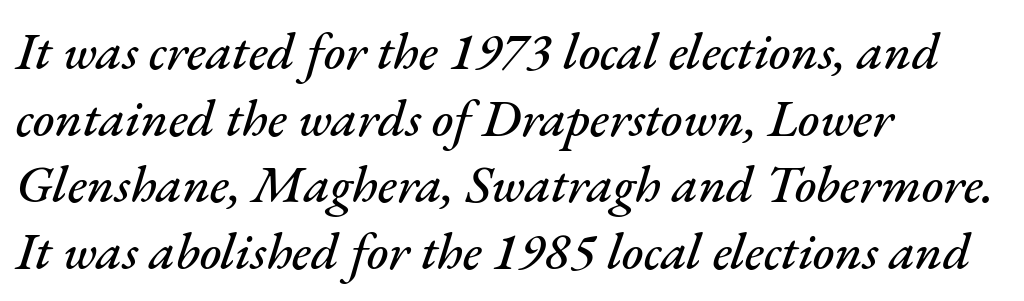
The vertical gap from one line to the next is medium. The glyphs look as if they've been sheared to an angle. Inter-character spacing is left at the font's built-in metrics. The face used here is proportionally spaced, like ordinary book or web type. Glance below the letters and you will spot only blank space. Line starts are locked; line ends wander.
